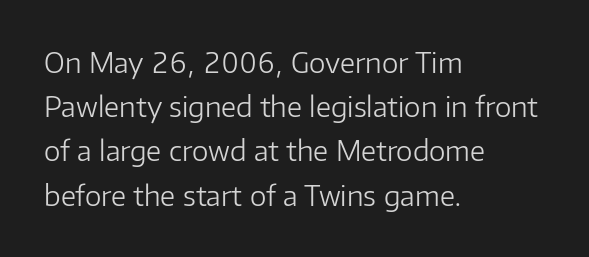
You can tell from the bare stems that sans-serif type was used. Ascenders rise straight up at ninety degrees. Underline: absent. Compared with typical body copy, the letter spacing here is the same. Vertical stems look standard width or narrower in stroke.
